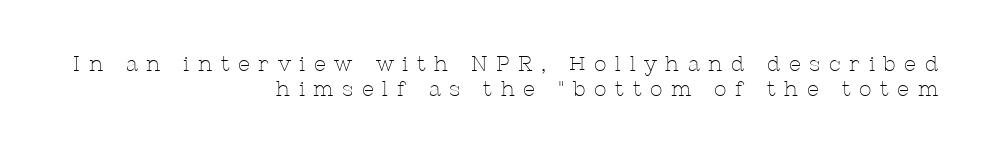
Q: Is the text bold? A: No.
Q: Is the text italic (slanted)? A: No, it is upright.
Q: Is the text underlined? A: No.
Q: How is the paragraph aligned? A: Right-aligned.
Q: Is the spacing between letters normal or unusually wide? A: Unusually wide.
